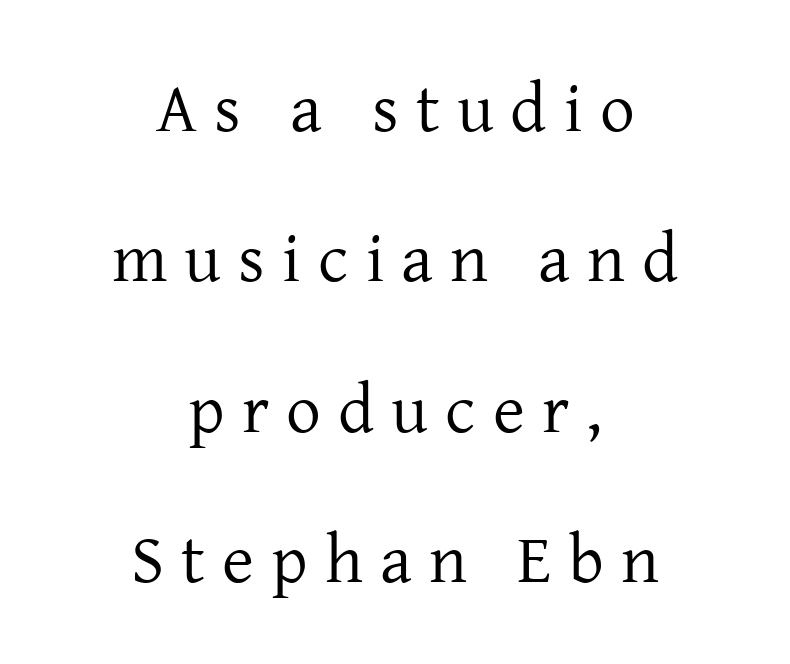
Loose tracking; the words dissolve into strings of separated letters. Weight: not bold — regular or lighter. Typographically, this falls in the serif category. One glance says open: line gaps are wider than usual. The string is rendered with underlining switched off. It's the straight-up-and-down kind of type.
